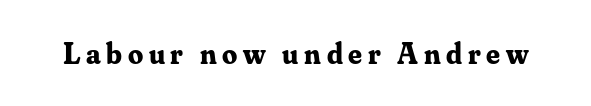
{"serif": "yes", "italic": "no", "bold": "yes", "weight": "bold", "width": "normal", "stroke_contrast": "medium", "x_height": "small", "monospaced": "no", "underline": "no", "glyph_px": 30}
